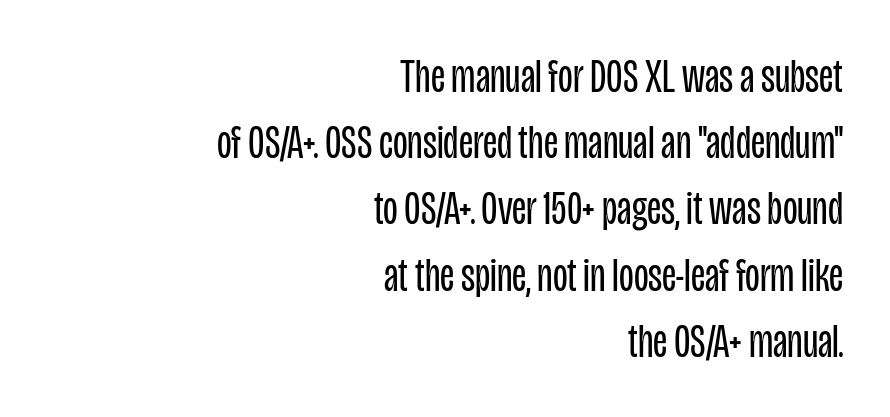
This rendering employs a face without finishing strokes, i.e., a sans-serif. Default kerning and tracking; the words read as compact shapes. Posture: vertical. You could not count columns in this text — the font is proportionally spaced. The rendering uses a moderate line-height, typical for paragraphs. No word sits above an underline.
